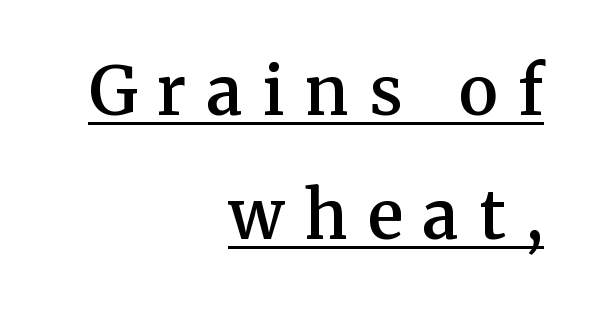
The image shows 66 px semibold serif type, upright; set right-aligned, line spacing 1.88x, unusually wide letter spacing (+0.31 em), underlined; medium stroke contrast and a medium x-height.
